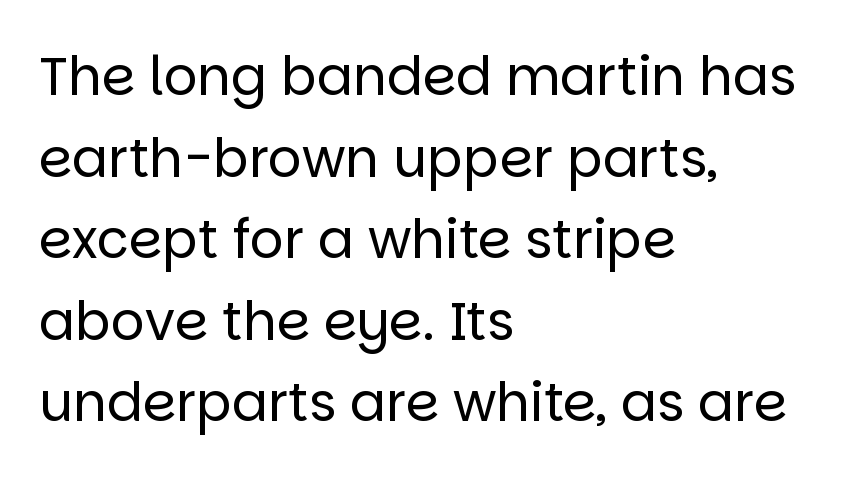
{"serif": "no", "italic": "no", "bold": "no", "weight": "regular", "width": "normal", "stroke_contrast": "low", "x_height": "large", "monospaced": "no", "underline": "no", "align": "left", "line_spacing": "normal", "line_spacing_ratio": 1.54, "letter_spacing": "normal", "letter_spacing_em": 0.0, "glyph_px": 53}
